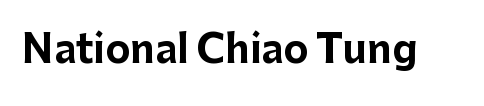
The text was rendered using a sans face with plain stroke endings. A typesetter would call this zero additional tracking. If you drew a line through each stem, it would be perfectly vertical. The rendering uses a bold face; every stroke is thick and dark. Descender tails drop into unmarked territory.
